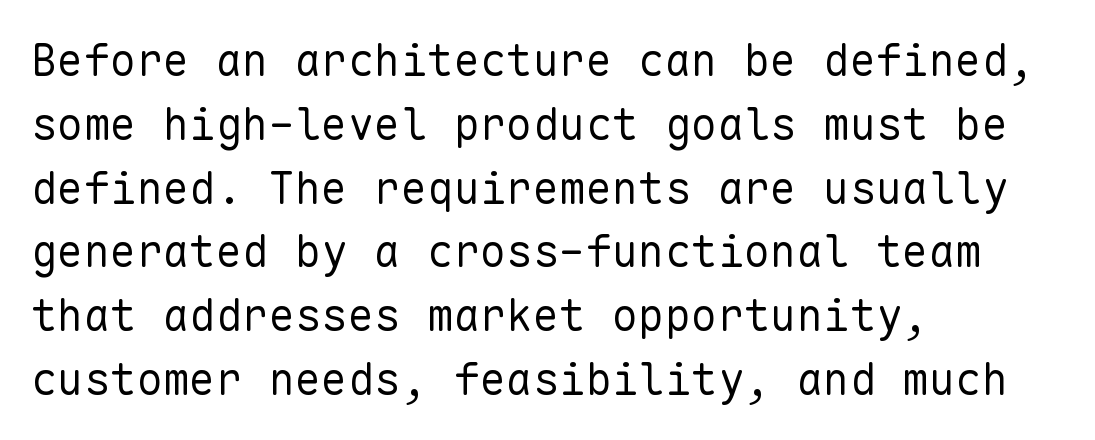
Q: Is the text bold? A: No.
Q: Is the text italic (slanted)? A: No, it is upright.
Q: Is the typeface a serif or a sans-serif typeface? A: Sans-serif.
Q: Is the text underlined? A: No.
Q: How is the paragraph aligned? A: Left-aligned.
Q: Is the spacing between letters normal or unusually wide? A: Normal.
Q: Is the spacing between lines tight, normal or loose? A: Normal.
Q: Width (condensed, normal, or wide)? A: Normal.
Q: Stroke contrast? A: Low.
Q: x-height? A: Medium.
Q: Monospaced? A: Yes.
